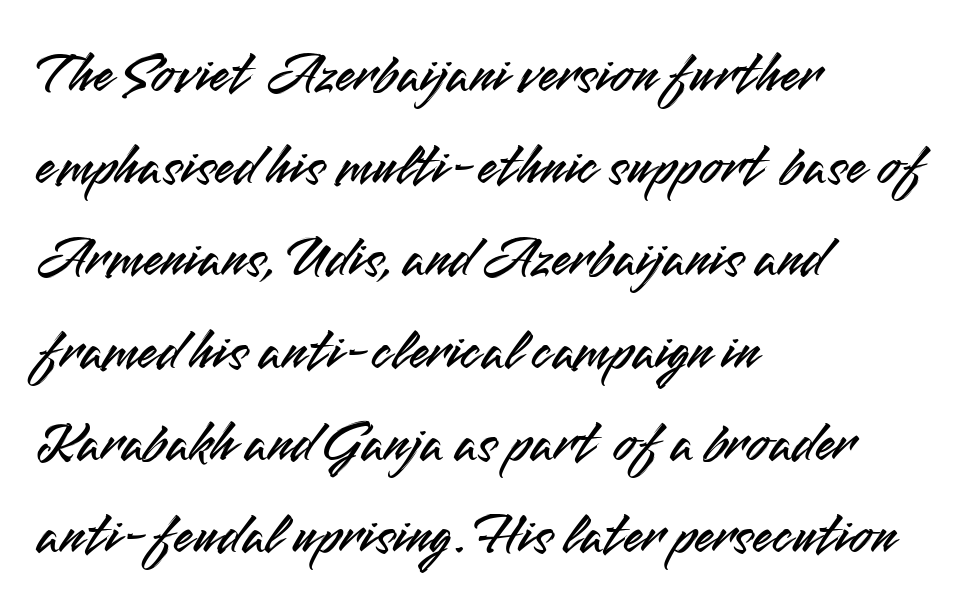
Q: Is the text italic (slanted)? A: Yes.
Q: Is the typeface a serif or a sans-serif typeface? A: Sans-serif.
Q: Is the text underlined? A: No.
Q: How is the paragraph aligned? A: Left-aligned.
Q: Is the spacing between letters normal or unusually wide? A: Normal.
Q: Is the spacing between lines tight, normal or loose? A: Normal.
Q: Width (condensed, normal, or wide)? A: Normal.
Q: Stroke contrast? A: Medium.
Q: x-height? A: Small.
Q: Monospaced? A: No.
